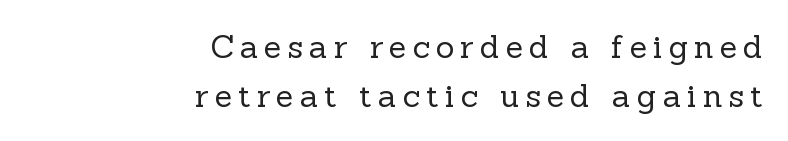
Q: Is the text bold? A: No.
Q: Is the text italic (slanted)? A: No, it is upright.
Q: Is the typeface a serif or a sans-serif typeface? A: Serif.
Q: Is the text underlined? A: No.
Q: How is the paragraph aligned? A: Right-aligned.
Q: Is the spacing between lines tight, normal or loose? A: Normal.
Q: Width (condensed, normal, or wide)? A: Normal.
Q: x-height? A: Medium.
Q: Monospaced? A: No.
